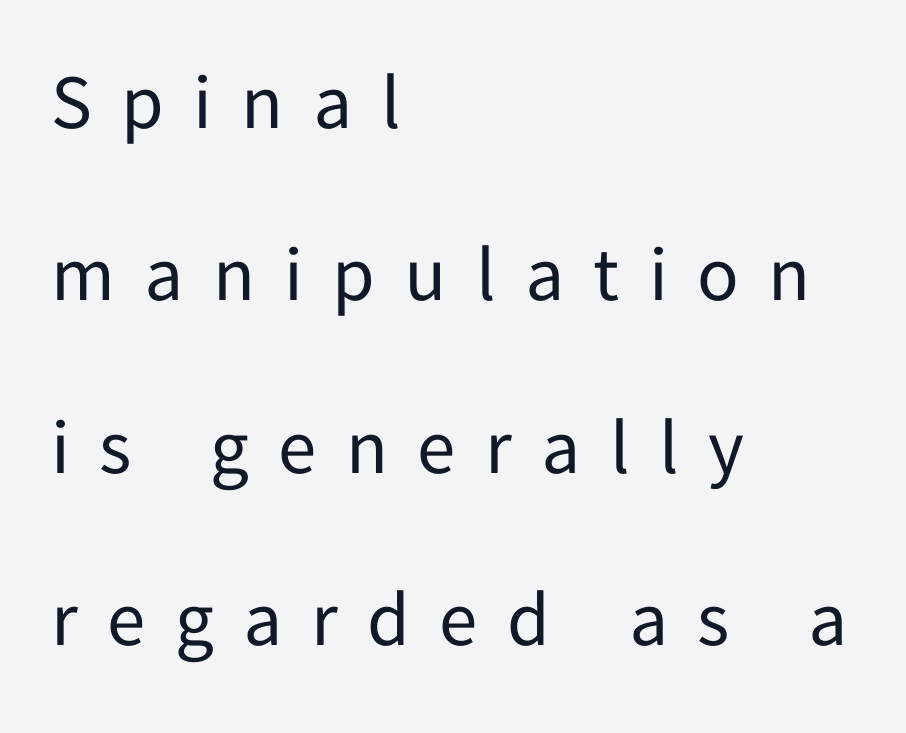
Regarding serifs, this sample does without them. The face looks like a standard text weight, possibly lighter. The face used here is proportionally spaced, like ordinary book or web type. Nope, not italic — everything's standing straight. Loose tracking; the words dissolve into strings of separated letters. The paragraph has a hard left edge and a soft right edge.
